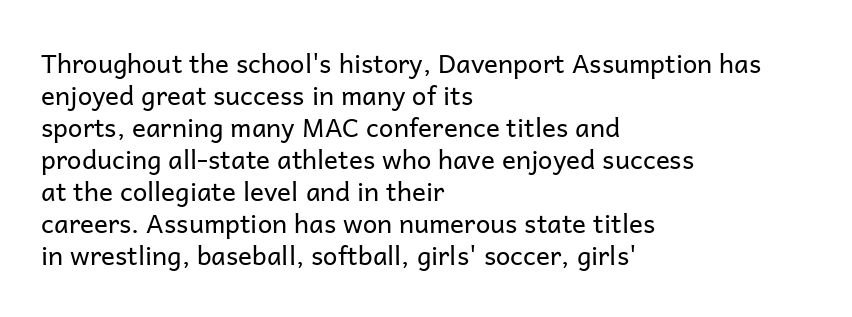
{"italic": "no", "bold": "no", "underline": "no", "align": "left", "line_spacing_ratio": 1.23, "letter_spacing": "normal", "letter_spacing_em": 0.0, "glyph_px": 26}
